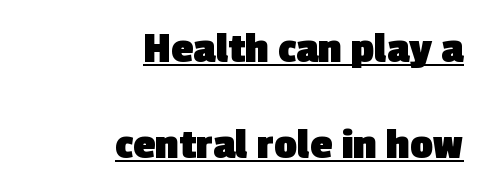
{"serif": "no", "bold": "yes", "weight": "heavy", "width": "normal", "x_height": "medium", "monospaced": "no", "underline": "yes", "align": "right", "line_spacing": "loose", "line_spacing_ratio": 2.13, "letter_spacing": "normal", "letter_spacing_em": 0.0, "glyph_px": 45}
